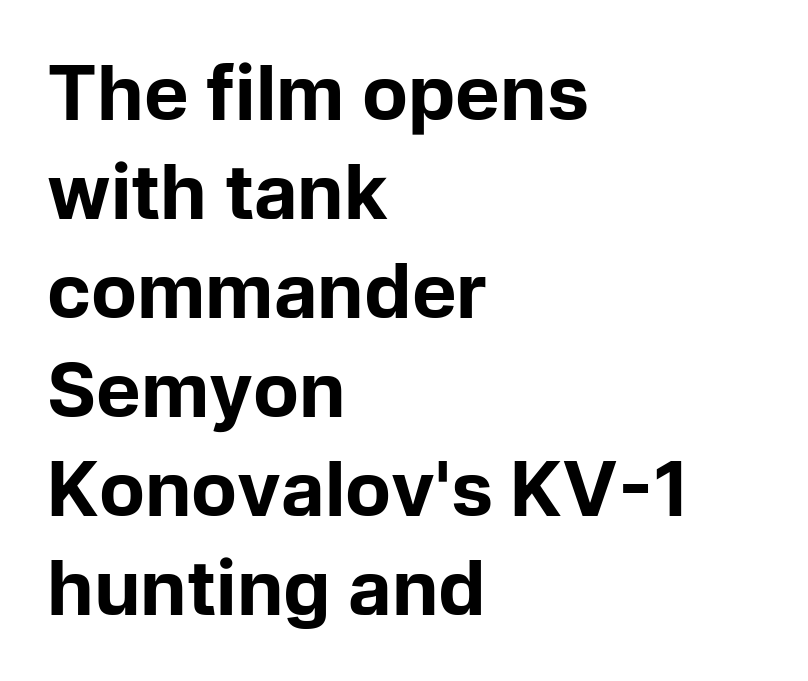
The image shows 75 px bold sans-serif type, upright; set left-aligned, normal line spacing (1.32x), normal letter spacing, not underlined; low stroke contrast and a medium x-height.
